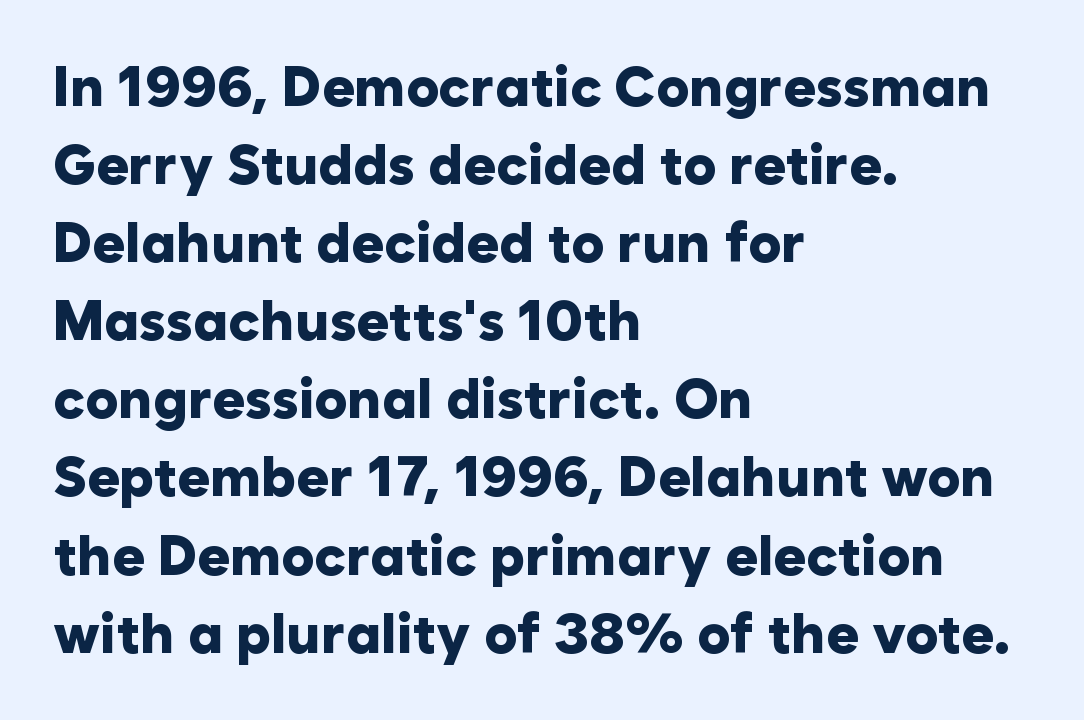
Q: Is the text bold? A: Yes.
Q: Is the text italic (slanted)? A: No, it is upright.
Q: Is the typeface a serif or a sans-serif typeface? A: Sans-serif.
Q: Is the text underlined? A: No.
Q: How is the paragraph aligned? A: Left-aligned.
Q: Is the spacing between letters normal or unusually wide? A: Normal.
Q: Is the spacing between lines tight, normal or loose? A: Normal.
Q: Width (condensed, normal, or wide)? A: Normal.
Q: Stroke contrast? A: Low.
Q: x-height? A: Medium.
Q: Monospaced? A: No.
